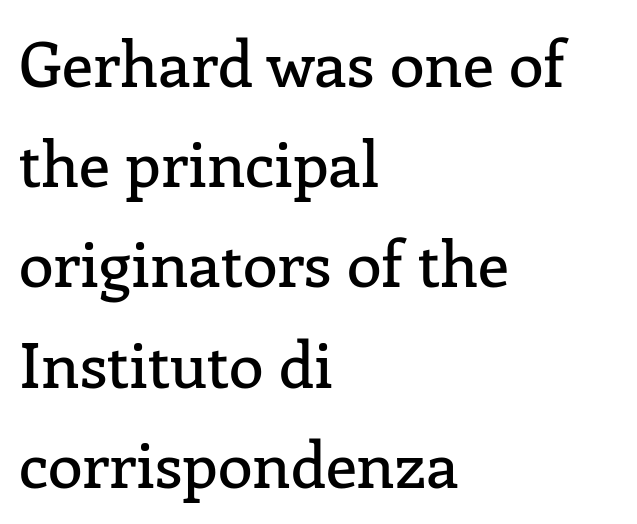
Leading matches the norm, producing a regular column. This is roman type, the default non-slanted kind. In CSS terms this would be text-align: left. These lines are composed in type with serifs. Descenders hang freely into open space.
